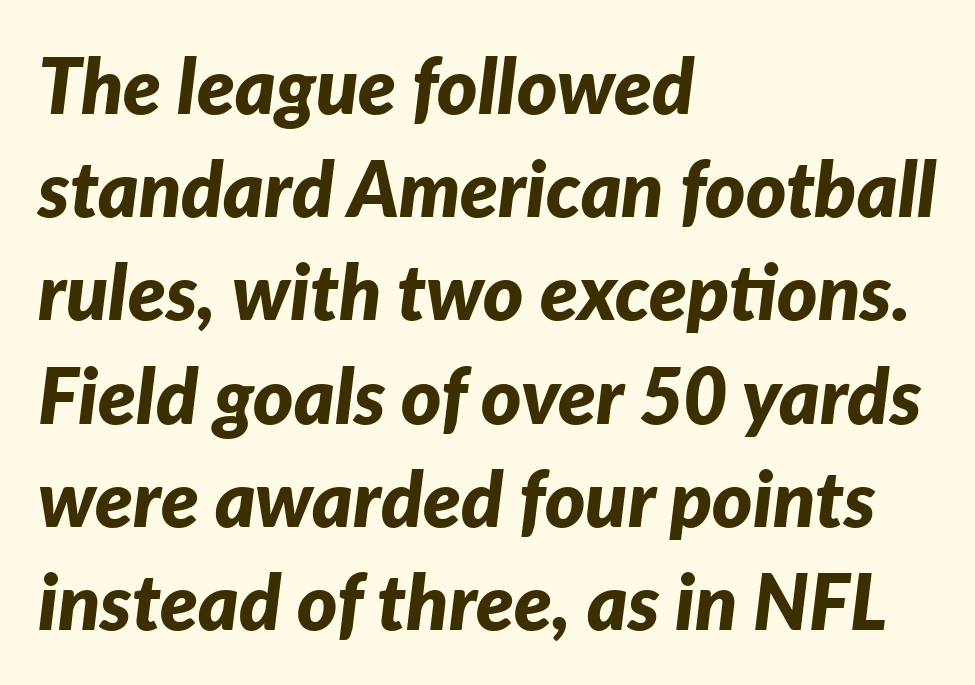
Observe the ordinary spacing: letters are neighbours, not strangers. A typesetter would call this leading conventional body-copy spacing. The text carries the slant typical of an italic or oblique font. Decoration check: the copy has no underline. Varying glyph widths throughout — classic text-font behaviour. The text block is weighted toward the left margin, trailing off unevenly rightward.
